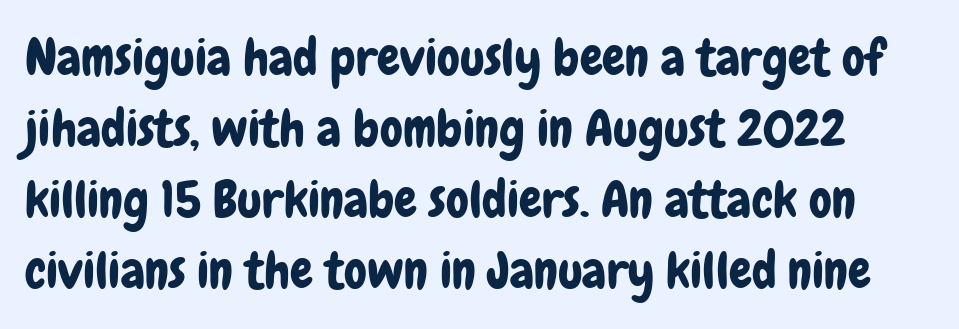
Each new line begins a customary step beneath the previous one. The designer went with a sans here, leaving each stem footless. This sample has the flowing, uneven cadence of proportional lettering. Observe the ordinary spacing: letters are neighbours, not strangers.
